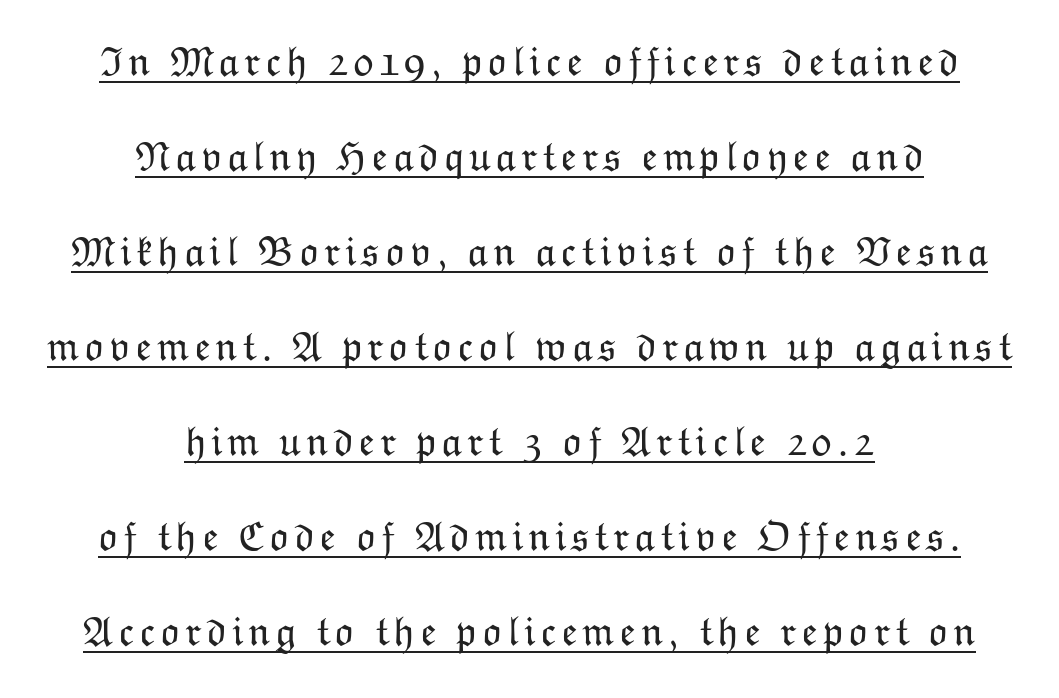
{"italic": "no", "bold": "no", "weight": "light", "width": "normal", "stroke_contrast": "low", "x_height": "medium", "monospaced": "no", "underline": "yes", "align": "center", "line_spacing": "loose", "line_spacing_ratio": 2.26, "glyph_px": 42}
